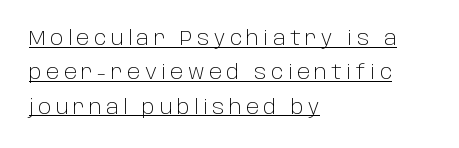
The axis of the letterforms is exactly vertical. The characters are drawn with everyday or finer stroke widths. The compositor pushed each line to the left boundary. Compared with undecorated copy, this sample adds a rule below the words. The rendering inserts visible extra space after every character.
